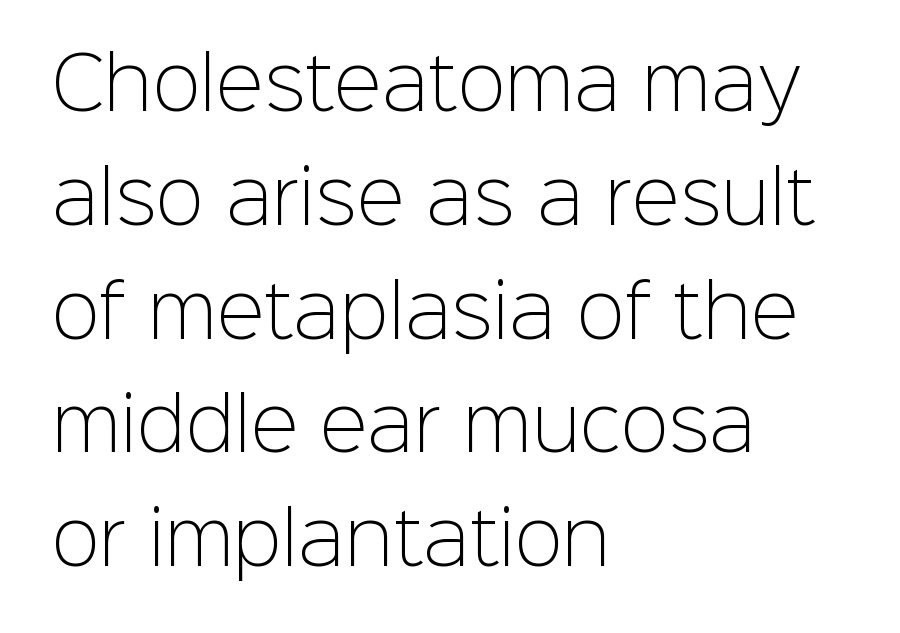
The image shows 72 px light sans-serif type, upright; set left-aligned, normal line spacing (1.58x), normal letter spacing, not underlined; low stroke contrast and a medium x-height.
